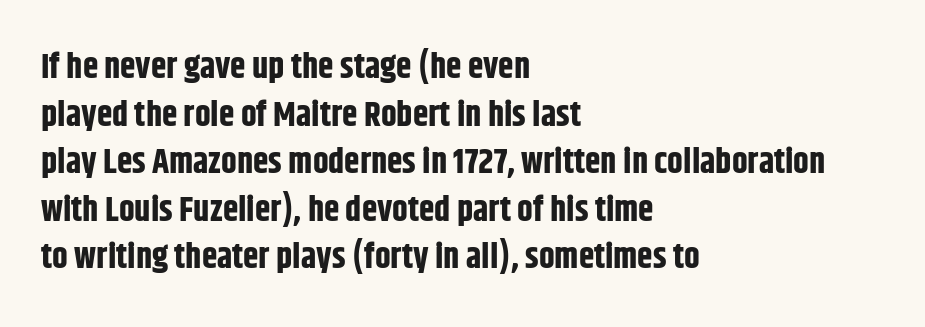
The image shows 35 px bold, condensed sans-serif type, upright; set left-aligned, normal line spacing (1.36x), normal letter spacing, not underlined; low stroke contrast and a large x-height.
